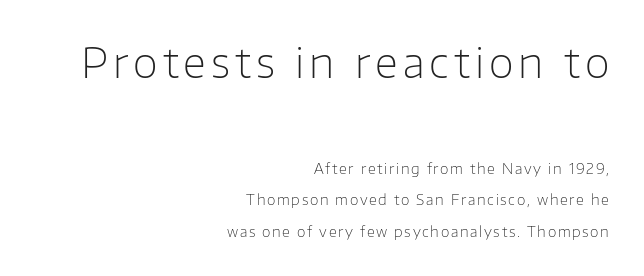
{"serif": "no", "italic": "no", "bold": "no", "weight": "light", "width": "normal", "stroke_contrast": "low", "x_height": "medium", "monospaced": "no", "underline": "no", "align": "right", "line_spacing": "loose", "line_spacing_ratio": 2.23, "larger_block": "first", "size_ratio": 2.93, "glyph_px": 41}
